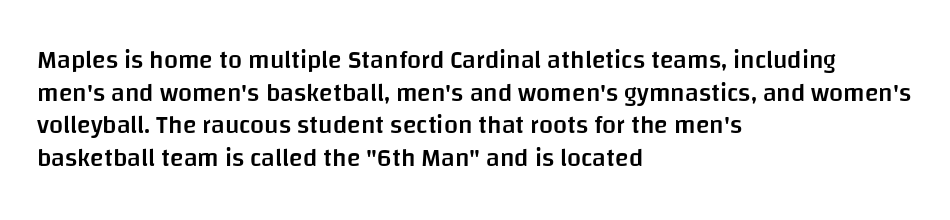
Short and long lines alike share a common starting point at left. Notice how the stems are strictly vertical — no italics here. Default kerning and tracking; the words read as compact shapes. Typesetter's note: demi weight, one step under bold.
